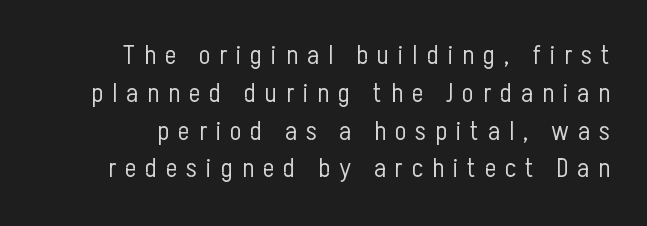
The image shows 27 px text type, upright; set right-aligned, normal line spacing (1.4x), unusually wide letter spacing (+0.33 em), not underlined.
